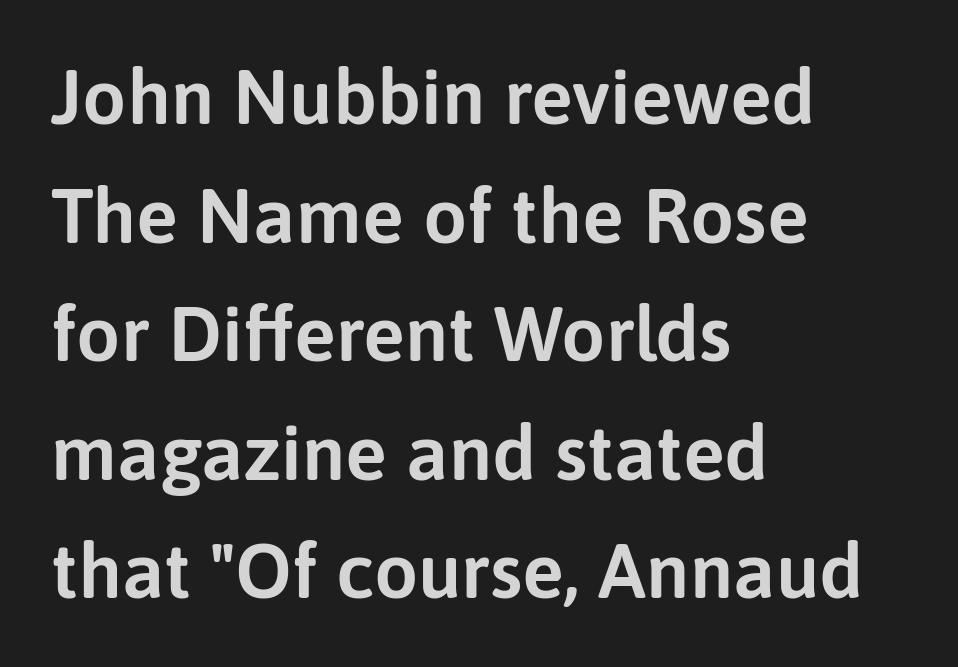
Q: Is the text italic (slanted)? A: No, it is upright.
Q: Is the typeface a serif or a sans-serif typeface? A: Sans-serif.
Q: Is the text underlined? A: No.
Q: How is the paragraph aligned? A: Left-aligned.
Q: Is the spacing between letters normal or unusually wide? A: Normal.
Q: Is the spacing between lines tight, normal or loose? A: Normal.
Q: Width (condensed, normal, or wide)? A: Normal.
Q: Stroke contrast? A: Low.
Q: x-height? A: Medium.
Q: Monospaced? A: No.
